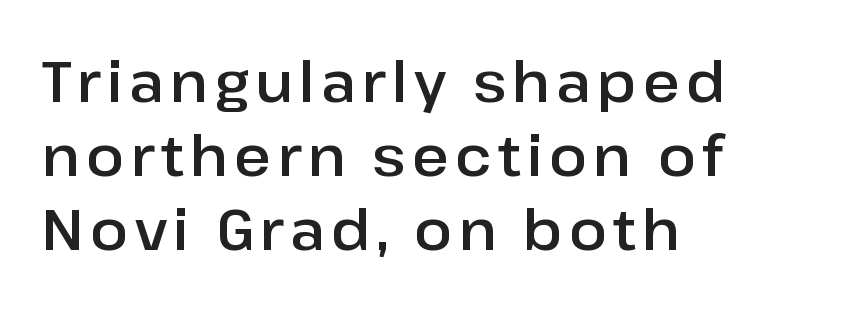
{"serif": "no", "italic": "no", "width": "normal", "stroke_contrast": "low", "x_height": "medium", "monospaced": "no", "underline": "no", "align": "left", "line_spacing": "normal", "line_spacing_ratio": 1.32, "glyph_px": 56}
